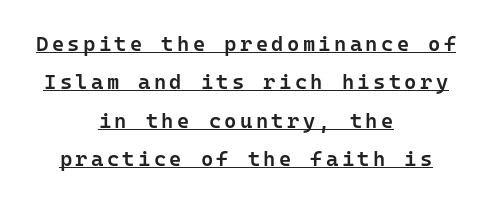
The image shows 21 px text type, upright; set centered, line spacing 1.83x, underlined.
